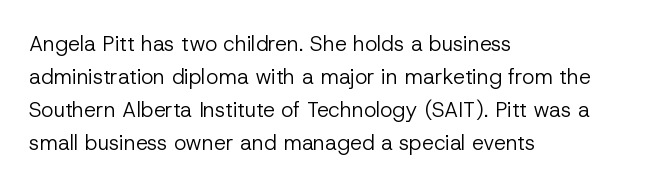
No italicization has been applied; the sample stays upright. This rendering features lettering with no underline. Summary of weight: not heavy and not bold. The typesetter chose a ragged-right arrangement here. The vertical gap from one line to the next is medium.
